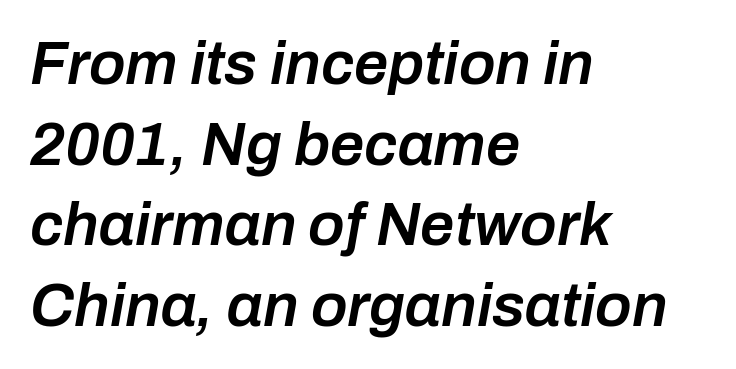
Q: Is the text bold? A: Semi-bold.
Q: Is the text italic (slanted)? A: Yes, it leans right by about 10 degrees.
Q: Is the text underlined? A: No.
Q: How is the paragraph aligned? A: Left-aligned.
Q: Is the spacing between letters normal or unusually wide? A: Normal.
Q: Is the spacing between lines tight, normal or loose? A: Normal.
Q: Width (condensed, normal, or wide)? A: Normal.
Q: Stroke contrast? A: Low.
Q: x-height? A: Medium.
Q: Monospaced? A: No.
